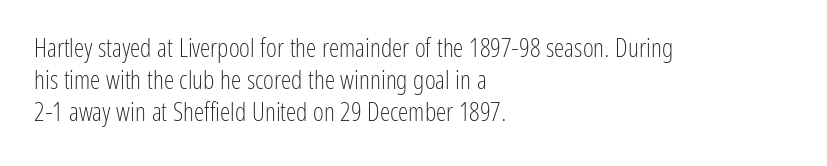
No letter is thick-stroked: the sample isn't bold. The lettering stays uniformly vertical, giving the passage a roman look. This sample uses plain, unmodified letter spacing. These lines stack with their left ends in a neat column. The gap between lines stays unmarked.
